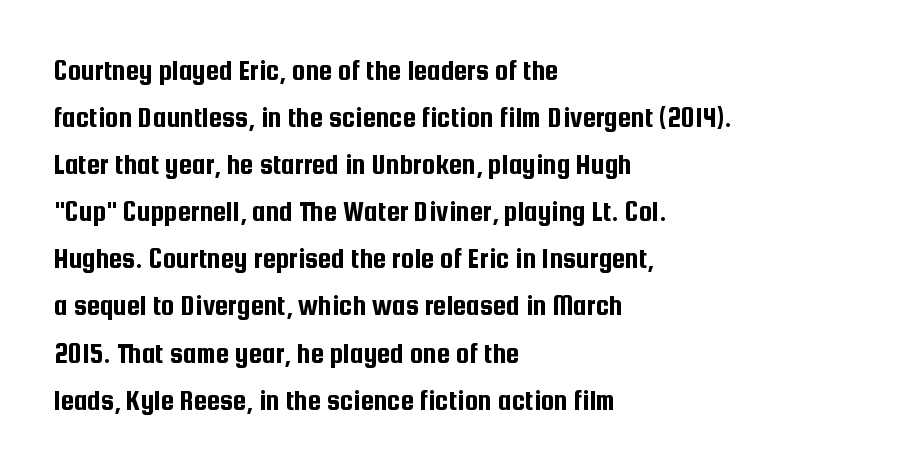
Q: Is the text italic (slanted)? A: No, it is upright.
Q: Is the typeface a serif or a sans-serif typeface? A: Sans-serif.
Q: Is the text underlined? A: No.
Q: How is the paragraph aligned? A: Left-aligned.
Q: Is the spacing between letters normal or unusually wide? A: Normal.
Q: Is the spacing between lines tight, normal or loose? A: Normal.
Q: Width (condensed, normal, or wide)? A: Condensed.
Q: Stroke contrast? A: Low.
Q: x-height? A: Medium.
Q: Monospaced? A: No.
